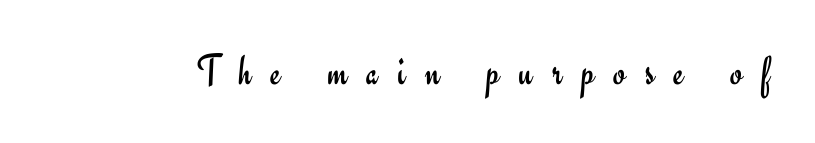
{"serif": "no", "bold": "no", "weight": "regular", "width": "normal", "stroke_contrast": "low", "x_height": "small", "monospaced": "no", "underline": "no", "letter_spacing": "wide", "letter_spacing_em": 0.44, "glyph_px": 44}
